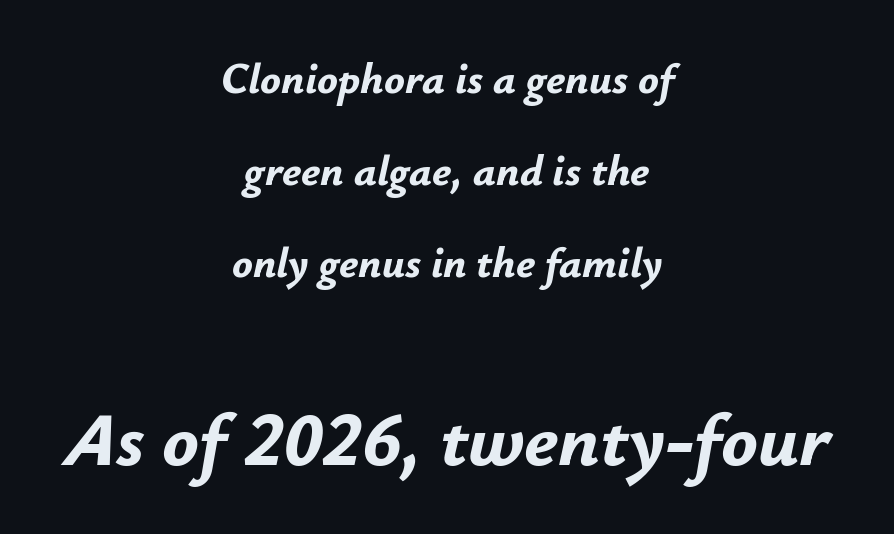
{"italic": "yes", "lean": "right", "slant_degrees": 12, "bold": "yes", "weight": "bold", "width": "normal", "stroke_contrast": "low", "x_height": "small", "monospaced": "no", "underline": "no", "align": "center", "line_spacing": "loose", "line_spacing_ratio": 2.14, "letter_spacing": "normal", "letter_spacing_em": 0.0, "larger_block": "second", "size_ratio": 1.77, "glyph_px": 76}
